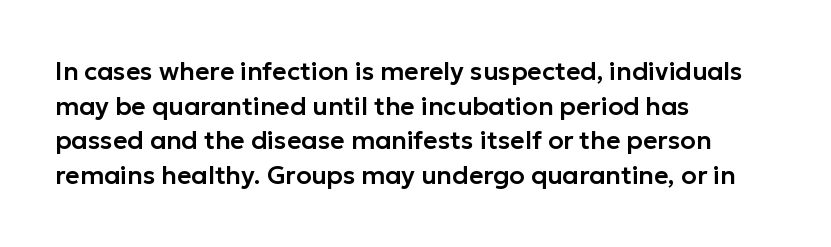
{"italic": "no", "underline": "no", "align": "left", "line_spacing": "normal", "line_spacing_ratio": 1.39, "letter_spacing": "normal", "letter_spacing_em": 0.0, "glyph_px": 25}
